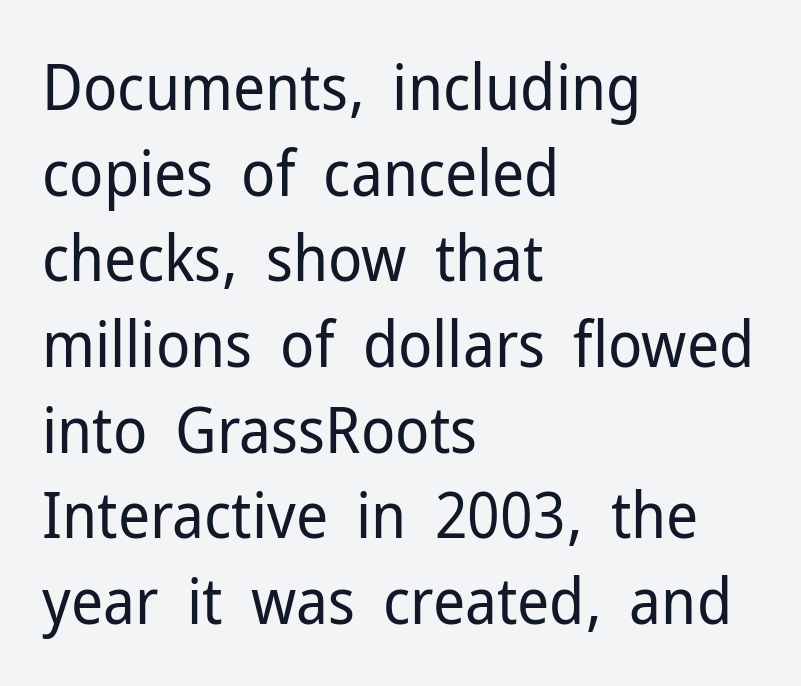
This is roman type, the default non-slanted kind. Notice how descenders clear the ascenders below comfortably — that's standard leading. Each word holds together tightly as a unit, with standard inter-letter gaps. Note: no serifs on the glyphs. Is the stroke heavy? The answer is a plain regular-or-lighter.
